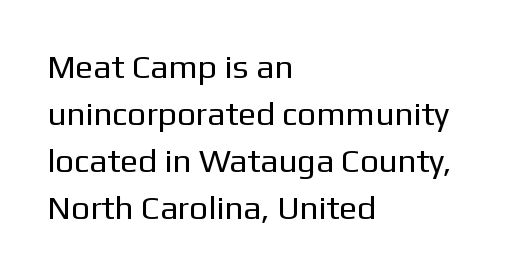
The image shows 33 px regular-weight sans-serif type, upright; set left-aligned, normal line spacing (1.42x), normal letter spacing, not underlined; low stroke contrast and a medium x-height.
